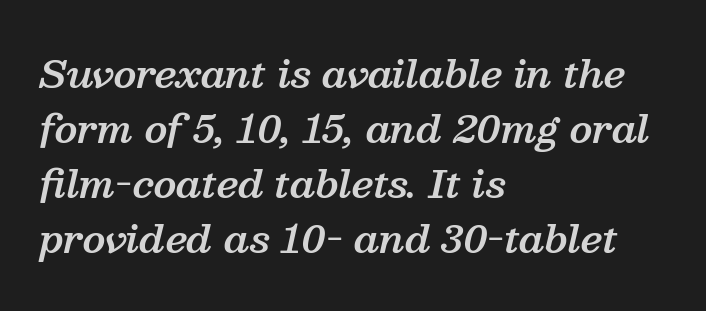
The image shows 38 px semibold serif type, italic (leaning right); set left-aligned, normal line spacing (1.45x), normal letter spacing, not underlined; medium stroke contrast and a medium x-height.
